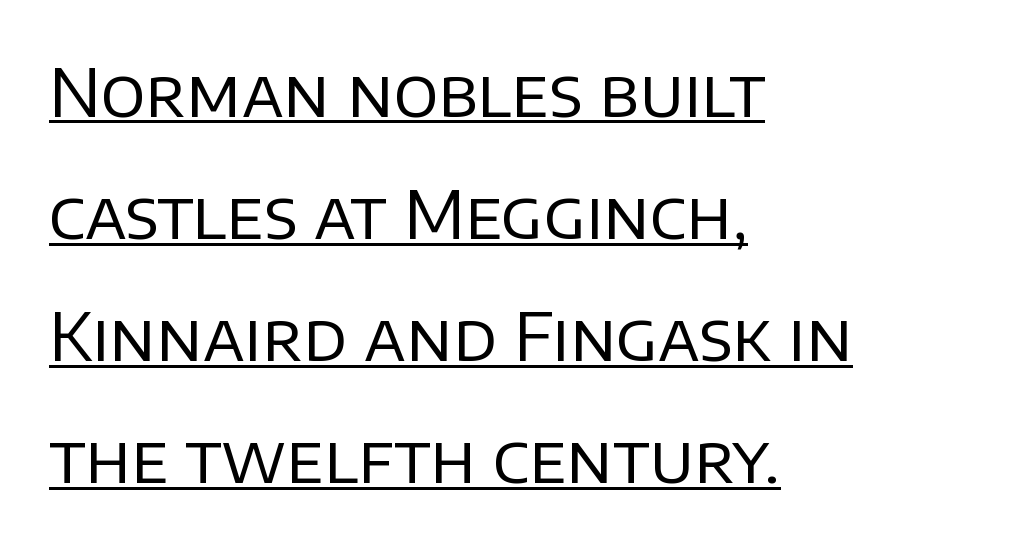
Posture: vertical. Think of a printed novel: that variable character pitch is what you see here. Nobody touched the tracking dial on this one. Unlike a traditional serif, this face leaves its strokes unadorned.
